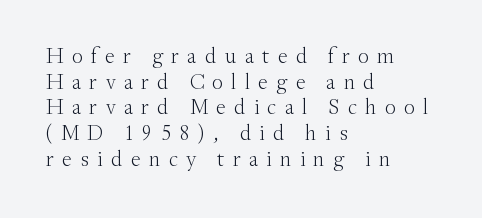
The lettering stays uniformly vertical, giving the passage a roman look. The paragraph has a hard left edge and a soft right edge. The letterforms stand isolated, each surrounded by extra space. Descenders are the only things crossing below the line. These glyphs show unthickened strokes, regular width or finer.
